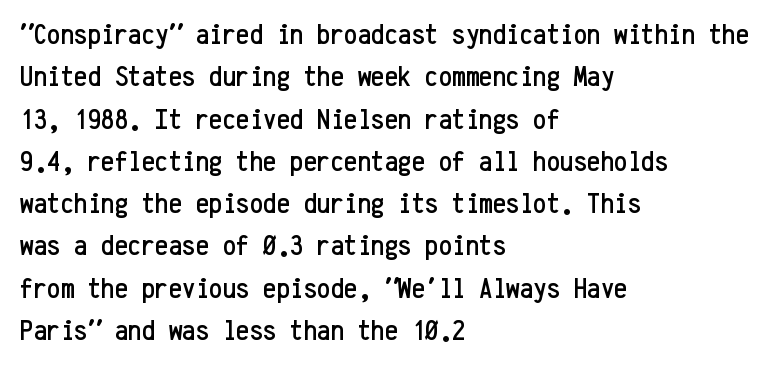
The image shows 30 px condensed sans-serif type, upright, monospaced; set left-aligned, normal line spacing (1.41x), normal letter spacing, not underlined; low stroke contrast and a medium x-height.
